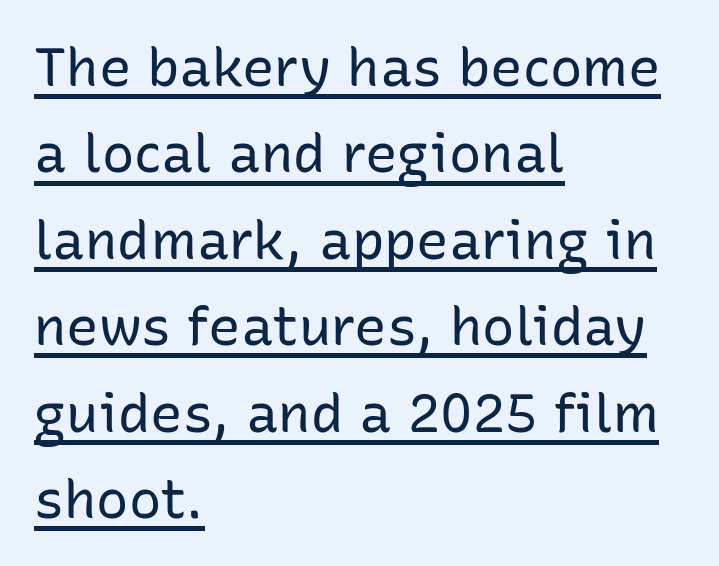
Q: Is the text bold? A: No.
Q: Is the text italic (slanted)? A: No, it is upright.
Q: Is the typeface a serif or a sans-serif typeface? A: Sans-serif.
Q: Is the text underlined? A: Yes.
Q: How is the paragraph aligned? A: Left-aligned.
Q: Is the spacing between letters normal or unusually wide? A: Normal.
Q: Is the spacing between lines tight, normal or loose? A: Normal.
Q: Width (condensed, normal, or wide)? A: Normal.
Q: Stroke contrast? A: Low.
Q: x-height? A: Medium.
Q: Monospaced? A: No.
